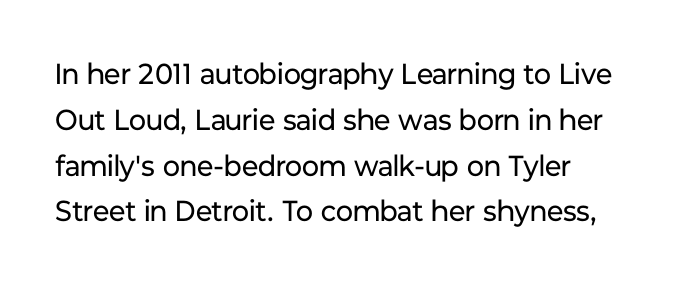
You can tell it's not italic because the verticals are truly vertical. Summary of weight: not heavy and not bold. Each letter keeps its own natural width here, so spacing adapts to shape. Observe the ordinary spacing: letters are neighbours, not strangers. Notice how descenders clear the ascenders below comfortably — that's standard leading. Serifs: no, the terminals of the letterforms are clean.
